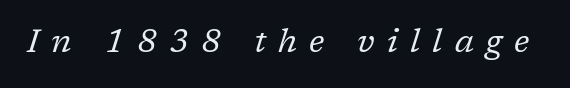
The image shows 33 px regular-weight serif type, italic (leaning right); set unusually wide letter spacing (+0.37 em), not underlined; low stroke contrast and a medium x-height.
